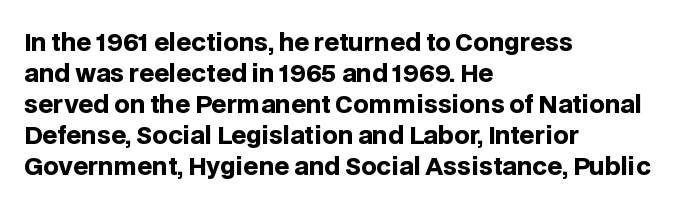
Q: Is the text bold? A: Yes.
Q: Is the text italic (slanted)? A: No, it is upright.
Q: Is the text underlined? A: No.
Q: How is the paragraph aligned? A: Left-aligned.
Q: Is the spacing between letters normal or unusually wide? A: Normal.
Q: Is the spacing between lines tight, normal or loose? A: Normal.
